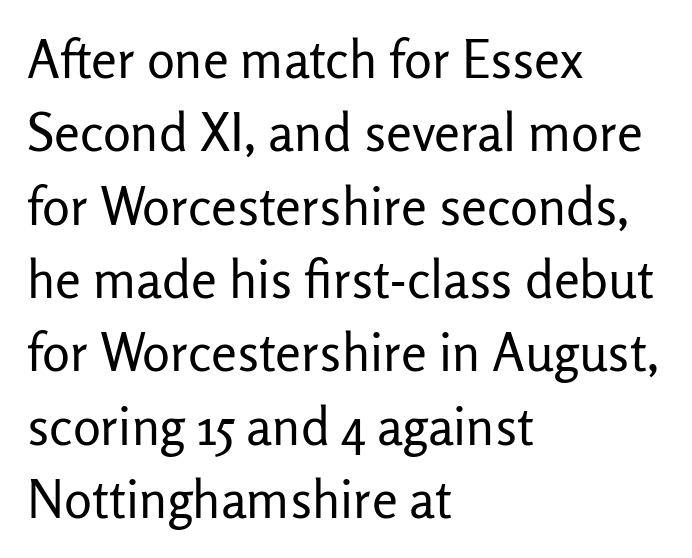
It's the straight-up-and-down kind of type. Stems and bowls with no extra thickness — not bold. You could call the tracking neutral — neither tight nor loose. Look at the bottom of the vertical strokes: they stop flat, with no serifs. This sample is left-justified, so line endings fall wherever the words run out.
